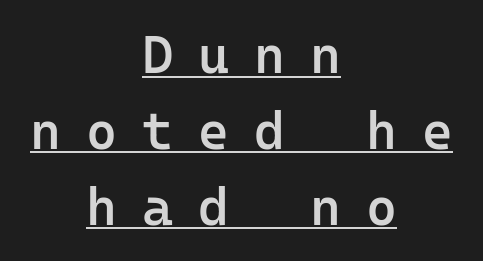
{"serif": "no", "italic": "no", "bold": "semi", "weight": "semibold", "width": "normal", "stroke_contrast": "low", "x_height": "medium", "monospaced": "yes", "underline": "yes", "align": "center", "line_spacing": "normal", "line_spacing_ratio": 1.43, "letter_spacing": "wide", "letter_spacing_em": 0.47, "glyph_px": 53}
